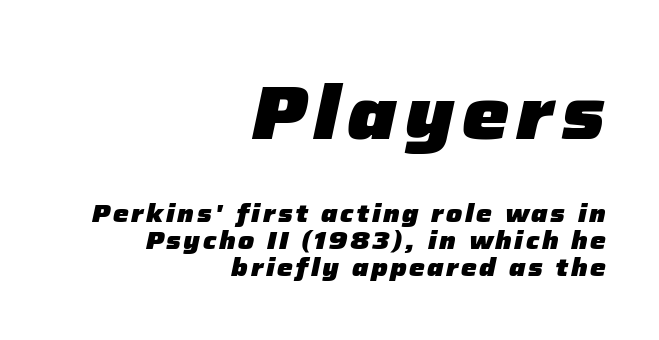
{"italic": "yes", "lean": "right", "slant_degrees": 12, "bold": "yes", "weight": "heavy", "width": "normal", "stroke_contrast": "low", "x_height": "medium", "monospaced": "no", "underline": "no", "align": "right", "line_spacing": "tight", "line_spacing_ratio": 1.07, "larger_block": "first", "size_ratio": 3.0, "glyph_px": 75}
